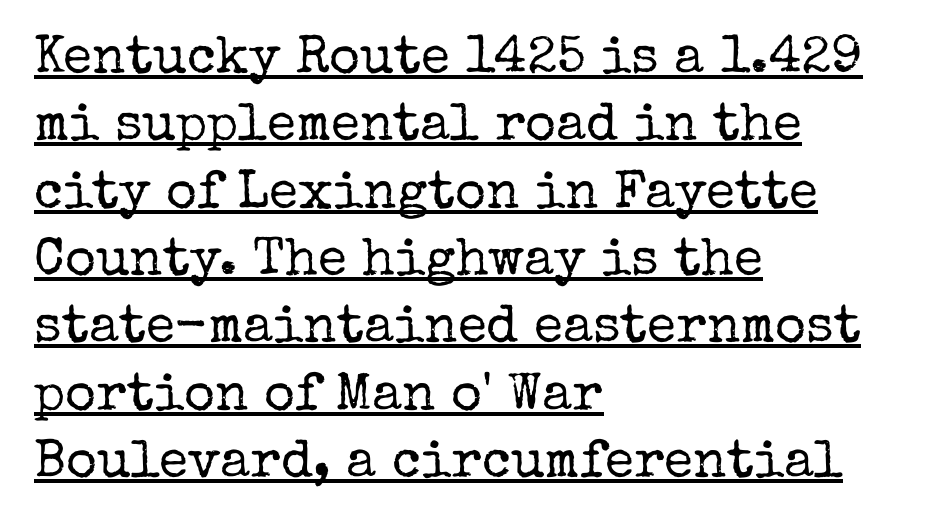
Note: serifs present on the glyphs. Vertical spacing — default. A light-to-regular cut is what we see here. Ordinary non-slanted type is in use. Varying glyph widths throughout — classic text-font behaviour. A continuous stroke trails under the words, as in a hyperlink.
